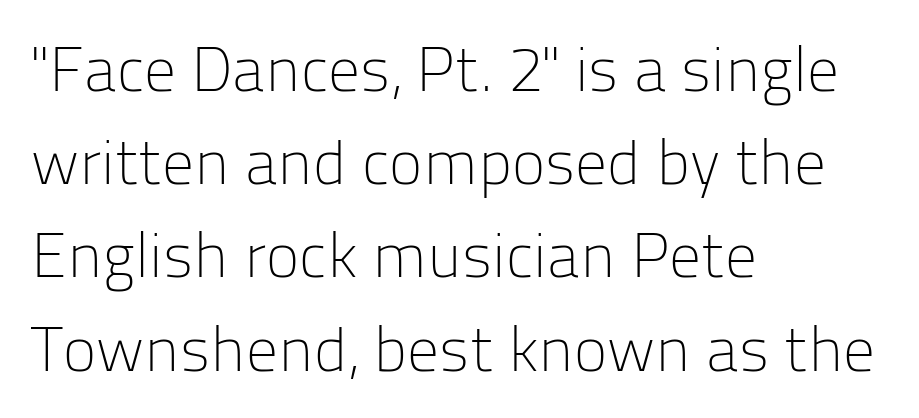
The font family rendered here belongs to the sans-serif group. Line starts are locked; line ends wander. Each stroke keeps to a modest, everyday thickness or less. The zone under the glyphs is completely vacant. The face used here is proportionally spaced, like ordinary book or web type. Characters remain perfectly vertical along every line.
